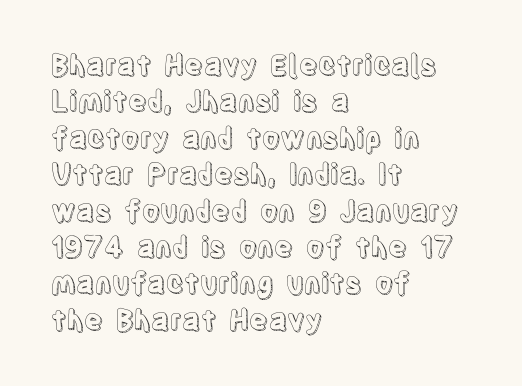
Q: Is the text italic (slanted)? A: No, it is upright.
Q: Is the text underlined? A: No.
Q: How is the paragraph aligned? A: Left-aligned.
Q: Is the spacing between letters normal or unusually wide? A: Normal.
Q: Is the spacing between lines tight, normal or loose? A: Normal.
Q: Width (condensed, normal, or wide)? A: Condensed.
Q: x-height? A: Large.
Q: Monospaced? A: No.
